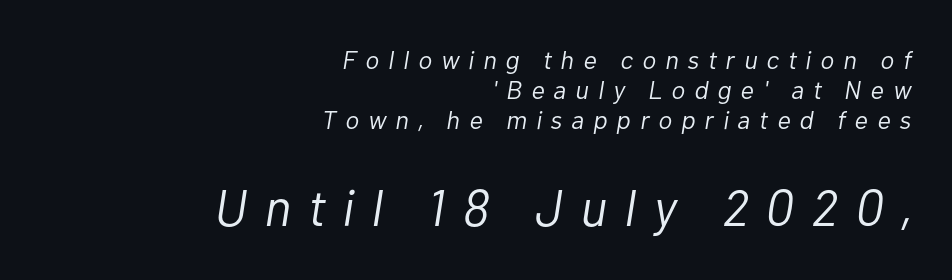
Check the space under the baseline: it is left empty. Each stroke keeps to a modest, everyday thickness or less. What stands out about the letter spacing? Its width — letters are far apart. Small over large — that's the arrangement of the two blocks here. Observe the lean: these are italic letterforms.
